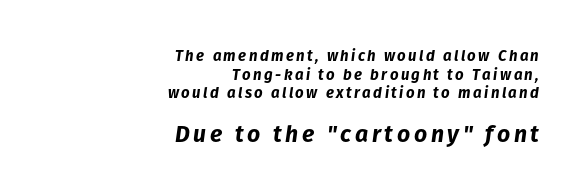
Type size steps up from the first block to the second. I'd describe the lettering as bold — thick and assertive. Descenders are the only things crossing below the line. Rendered with sloped, italic letterforms. If you drew a ruler down the right edge, every line would touch it.
